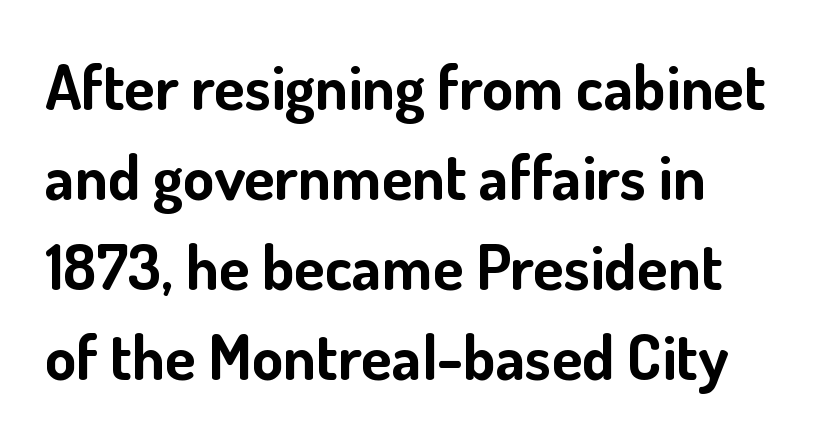
The letters sit at their default tracking, neither squeezed nor spread. Bare-footed words on every line. Students, observe: this is what conventionally led text looks like. The passage shown is typed in a proportional face where columns would drift. These words are printed bold, with thick strokes throughout. Nothing sits at the stroke ends, so this counts as sans-serif.
